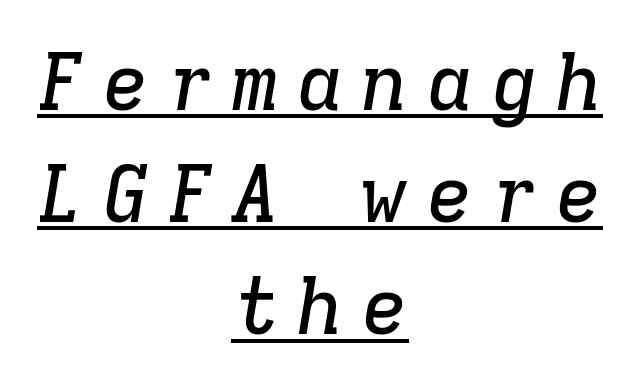
Q: Is the text italic (slanted)? A: Yes, it leans right by about 9 degrees.
Q: Is the typeface a serif or a sans-serif typeface? A: Serif.
Q: Is the text underlined? A: Yes.
Q: How is the paragraph aligned? A: Centered.
Q: Is the spacing between letters normal or unusually wide? A: Unusually wide.
Q: Is the spacing between lines tight, normal or loose? A: Normal.
Q: Width (condensed, normal, or wide)? A: Normal.
Q: Stroke contrast? A: Low.
Q: x-height? A: Medium.
Q: Monospaced? A: Yes.
